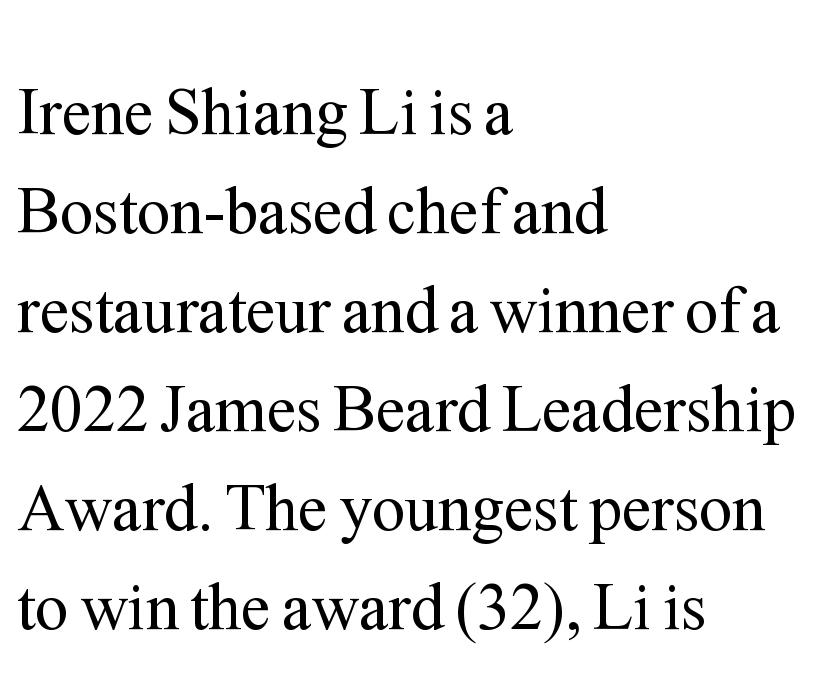
The image shows 66 px regular-weight serif type, upright; set left-aligned, normal line spacing (1.5x), normal letter spacing, not underlined; medium stroke contrast and a medium x-height.
